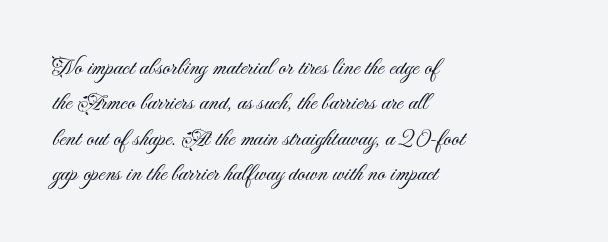
The image shows 24 px text type; set left-aligned, normal line spacing (1.47x), normal letter spacing, not underlined.
